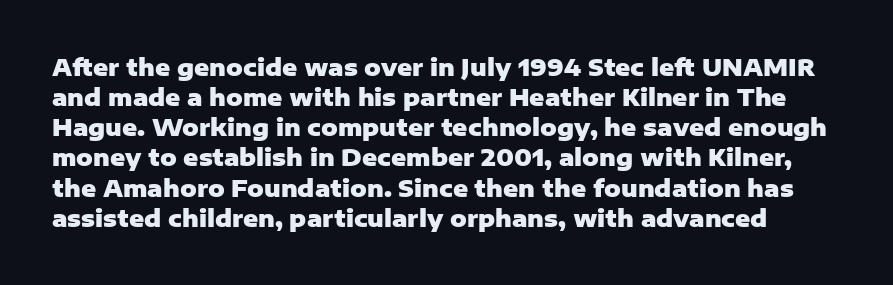
As a designer I'd log this as weight 700, bold. Italic? Not at all — the glyphs are vertical. Type without underlining. Letter spacing: default. Compared with typical paragraphs, the rows here are spaced about the same.
